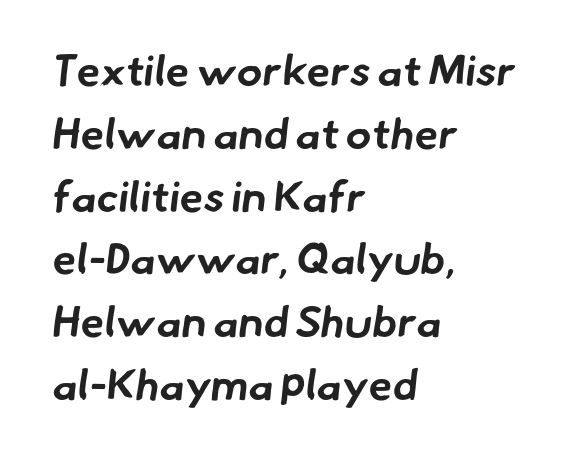
{"serif": "no", "bold": "yes", "weight": "bold", "width": "normal", "stroke_contrast": "low", "x_height": "small", "monospaced": "no", "underline": "no", "align": "left", "line_spacing": "normal", "line_spacing_ratio": 1.46, "letter_spacing": "normal", "letter_spacing_em": 0.0, "glyph_px": 43}
